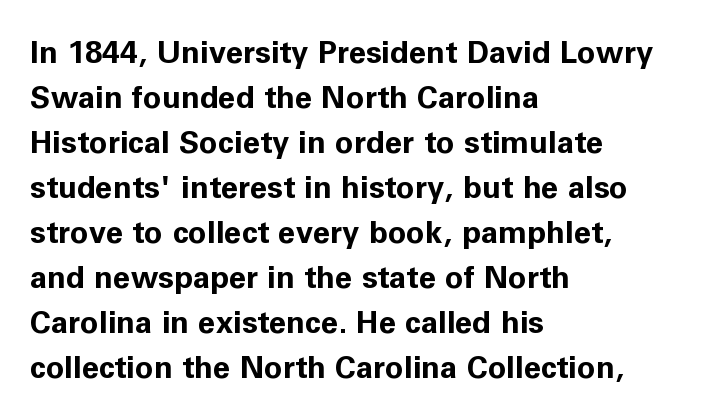
The image shows 31 px bold sans-serif type, upright; set left-aligned, normal line spacing (1.45x), normal letter spacing, not underlined; low stroke contrast and a medium x-height.
